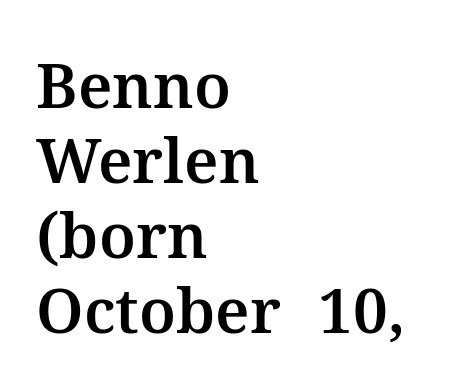
Looks like regular typesetting: each glyph gets only the width it needs. These lines are composed in type with serifs. The text block is weighted toward the left margin, trailing off unevenly rightward. Tall strokes in this sample are plumb rather than angled.
